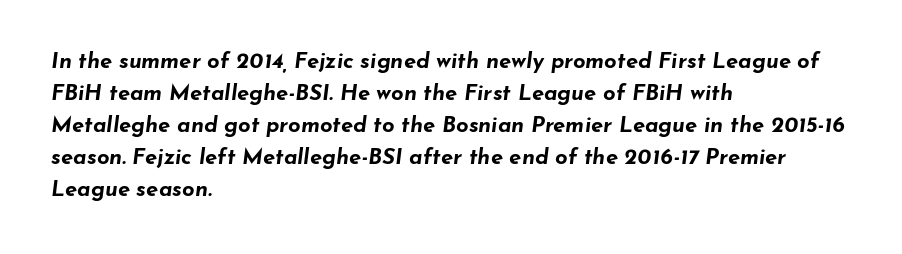
{"italic": "yes", "lean": "right", "slant_degrees": 7, "bold": "yes", "underline": "no", "align": "left", "line_spacing": "normal", "line_spacing_ratio": 1.46, "letter_spacing": "normal", "letter_spacing_em": 0.0, "glyph_px": 22}
